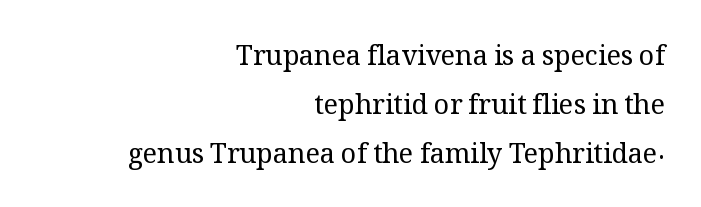
{"italic": "no", "bold": "no", "underline": "no", "align": "right", "line_spacing_ratio": 1.81, "letter_spacing": "normal", "letter_spacing_em": 0.0, "glyph_px": 27}
